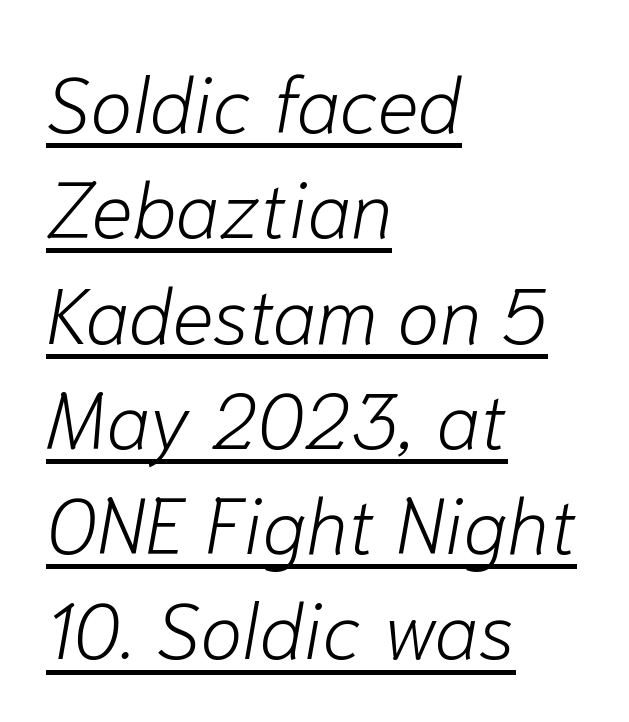
{"italic": "yes", "lean": "right", "slant_degrees": 10, "bold": "no", "weight": "light", "width": "normal", "stroke_contrast": "low", "x_height": "medium", "monospaced": "no", "underline": "yes", "align": "left", "line_spacing": "normal", "line_spacing_ratio": 1.35, "letter_spacing": "normal", "letter_spacing_em": 0.0, "glyph_px": 78}
